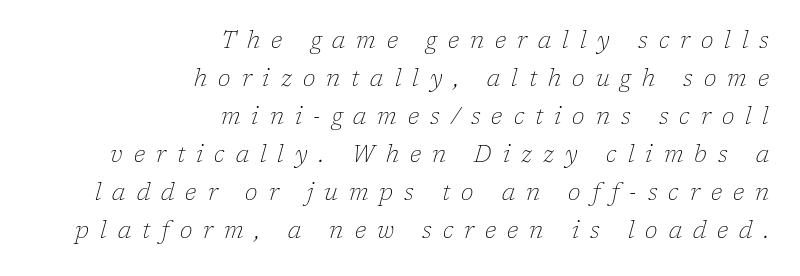
The image shows 23 px text type, italic (leaning right); set right-aligned, normal line spacing (1.65x), unusually wide letter spacing (+0.48 em), not underlined.
